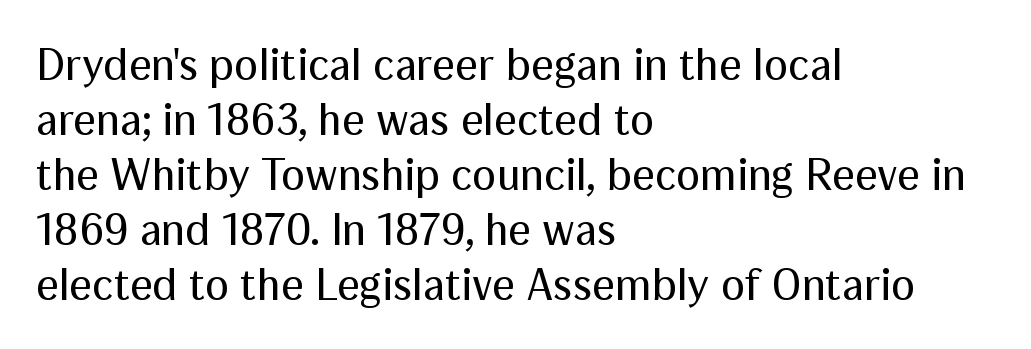
The image shows 45 px regular-weight sans-serif type, upright; set left-aligned, line spacing 1.22x, normal letter spacing, not underlined; medium stroke contrast and a medium x-height.
